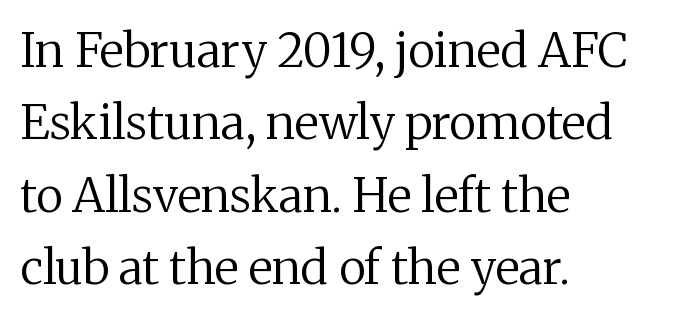
Does the copy run flush right? No — it runs flush left. The letters carry serifs — small finishing strokes at the ends of their stems. No letter is thick-stroked: the sample isn't bold. Tall strokes in this sample are plumb rather than angled.
